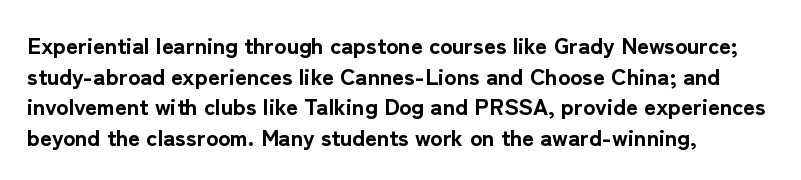
The image shows 23 px bold type, upright; set left-aligned, normal line spacing (1.33x), normal letter spacing, not underlined.
